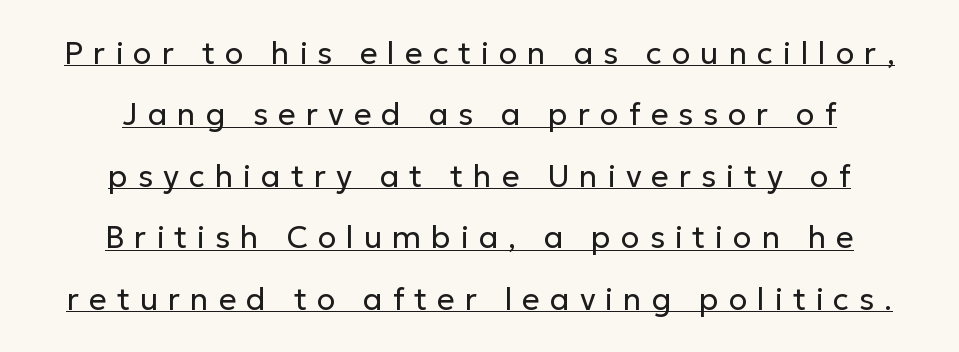
Compared with undecorated copy, this sample adds a rule below the words. Tall strokes in this sample are plumb rather than angled. Characters follow at a spacing far wider than the type designer built in. The text block is weighted toward neither margin, spreading evenly from the middle. The face looks like a standard text weight, possibly lighter. Type style note: lacks serifs.
